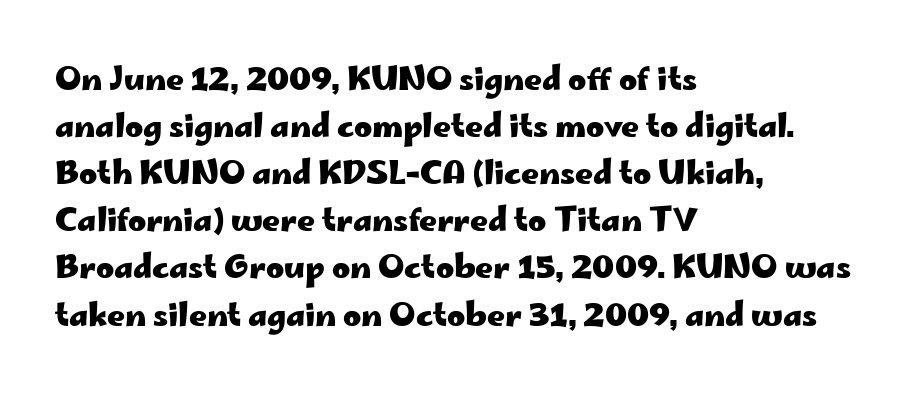
The image shows 31 px heavy, wide sans-serif type, upright; set left-aligned, normal line spacing (1.52x), normal letter spacing, not underlined; low stroke contrast and a small x-height.
